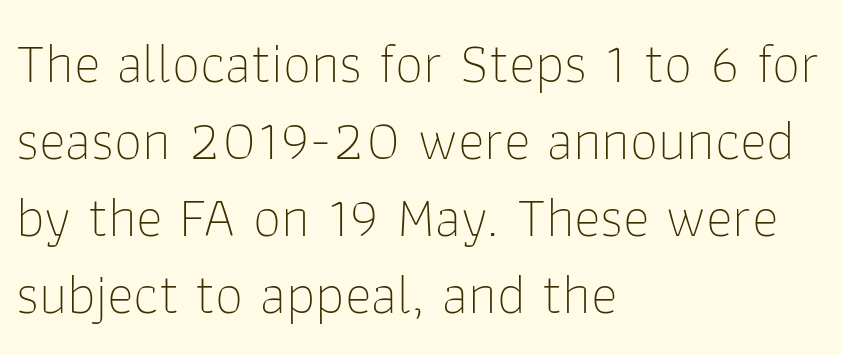
Descenders are the only things crossing below the line. Each letter keeps its own natural width here, so spacing adapts to shape. No italicization has been applied; the sample stays upright. The rendering anchors every line to the left-hand side. A normal amount of white space separates one row of letters from the next.
